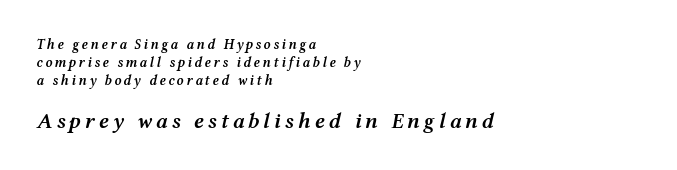
Larger block? The one below; the one above is distinctly smaller. Rows of type keep a routine distance in the vertical direction. Notice the strokes are somewhat thickened but not fully heavy: this is a semibold. Quick note: underline off. All the whitespace from short lines collects on the right. You can tell it's italic because the verticals aren't actually vertical.
